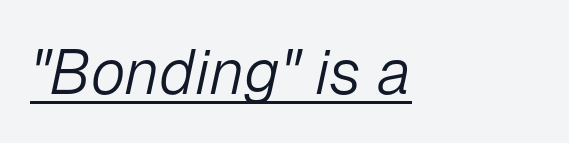
{"italic": "yes", "lean": "right", "slant_degrees": 12, "bold": "no", "weight": "light", "width": "normal", "stroke_contrast": "low", "x_height": "medium", "monospaced": "no", "underline": "yes", "align": "left", "letter_spacing": "normal", "letter_spacing_em": 0.0, "glyph_px": 63}
